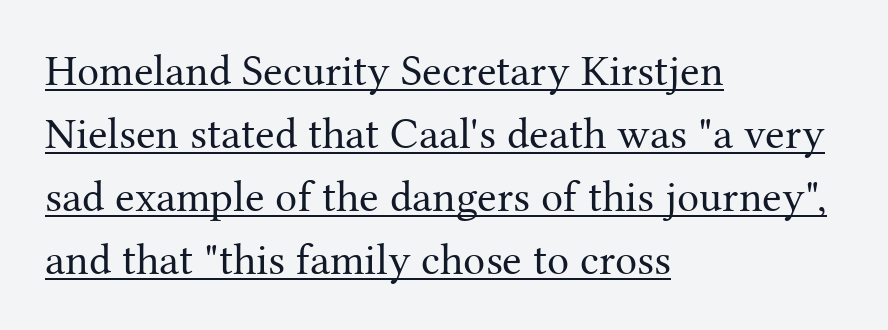
This block has exactly the height ordinary leading produces. The letters advance in unequal steps, a hallmark of proportional type. Looks like someone drew a line under every word here. The lettering stays uniformly vertical, giving the passage a roman look. You could call the tracking neutral — neither tight nor loose.
